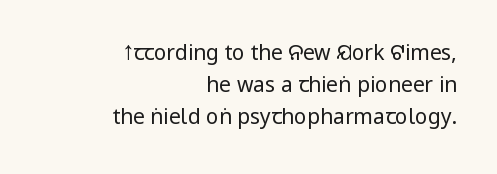
{"italic": "no", "bold": "no", "underline": "no", "align": "right", "line_spacing": "normal", "line_spacing_ratio": 1.53, "letter_spacing": "normal", "letter_spacing_em": 0.0, "glyph_px": 21}
